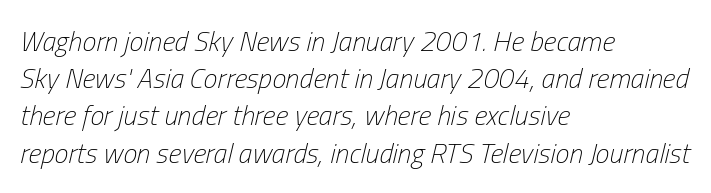
The image shows 28 px light, condensed type, italic (leaning right); set left-aligned, normal line spacing (1.33x), normal letter spacing, not underlined; low stroke contrast and a medium x-height.
